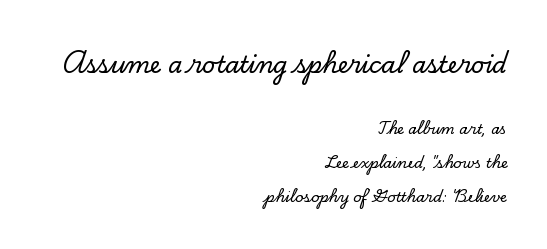
{"underline": "no", "align": "right", "line_spacing": "loose", "line_spacing_ratio": 2.42, "letter_spacing": "normal", "letter_spacing_em": 0.0, "larger_block": "first", "size_ratio": 1.64, "glyph_px": 23}
